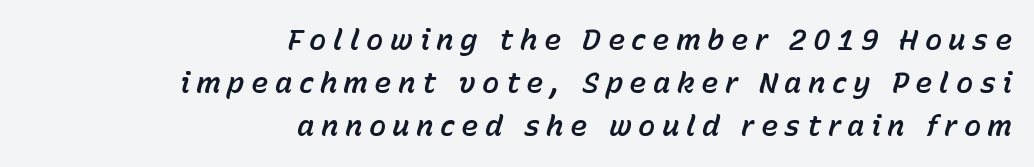
In terms of letterspacing, this is a distinctly airy, spread setting. In terms of leading, this rendering sits right in the middle. The passage shown is not underscored anywhere. The passage shown is typed in a proportional face where columns would drift. Posture: slanted.
